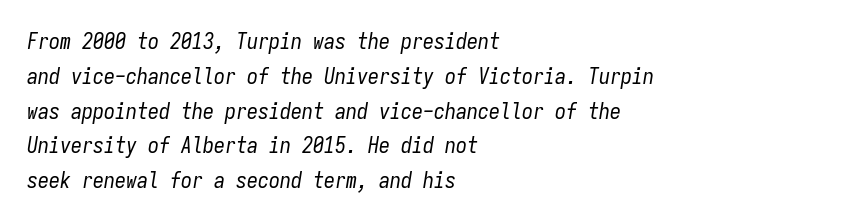
Underlining? Definitely not there. This sample uses an oblique cut, with every glyph tilted off the vertical. A student would call this left alignment; a typographer would say flush left, rag right. Does the leading feel generous? No, just average.
